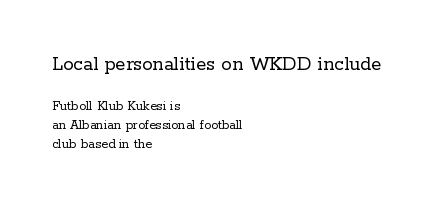
{"italic": "no", "bold": "no", "underline": "no", "align": "left", "line_spacing": "normal", "line_spacing_ratio": 1.38, "letter_spacing": "normal", "letter_spacing_em": 0.0, "larger_block": "first", "size_ratio": 1.5, "glyph_px": 21}
